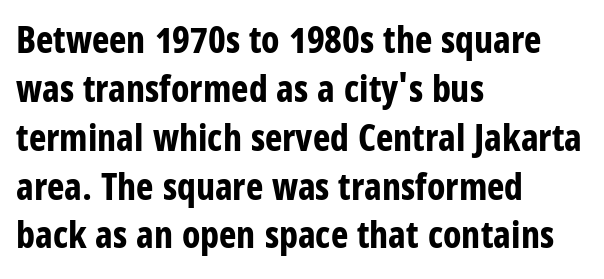
The image shows 37 px bold, condensed sans-serif type, upright; set left-aligned, normal line spacing (1.32x), normal letter spacing, not underlined; low stroke contrast and a large x-height.
